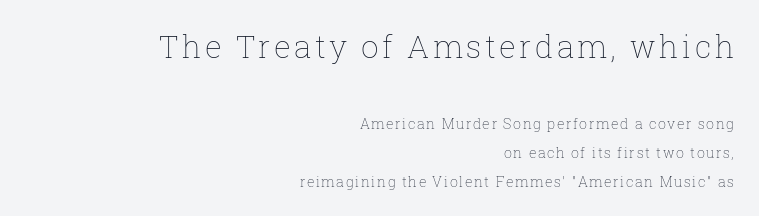
{"italic": "no", "bold": "no", "weight": "thin", "width": "normal", "stroke_contrast": "low", "x_height": "medium", "monospaced": "no", "underline": "no", "align": "right", "line_spacing": "loose", "line_spacing_ratio": 2.07, "larger_block": "first", "size_ratio": 2.21, "glyph_px": 31}
